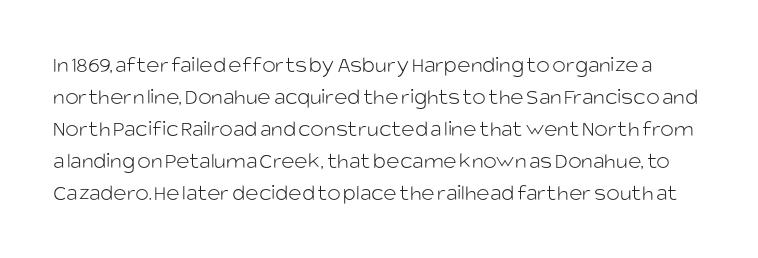
{"italic": "no", "bold": "no", "underline": "no", "line_spacing": "normal", "line_spacing_ratio": 1.39, "letter_spacing": "normal", "letter_spacing_em": 0.0, "glyph_px": 23}
